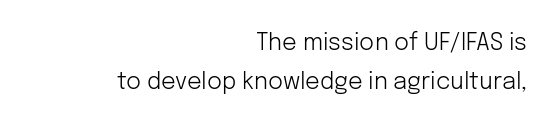
Q: Is the text bold? A: No.
Q: Is the text italic (slanted)? A: No, it is upright.
Q: Is the text underlined? A: No.
Q: How is the paragraph aligned? A: Right-aligned.
Q: Is the spacing between letters normal or unusually wide? A: Normal.
Q: Is the spacing between lines tight, normal or loose? A: Normal.
